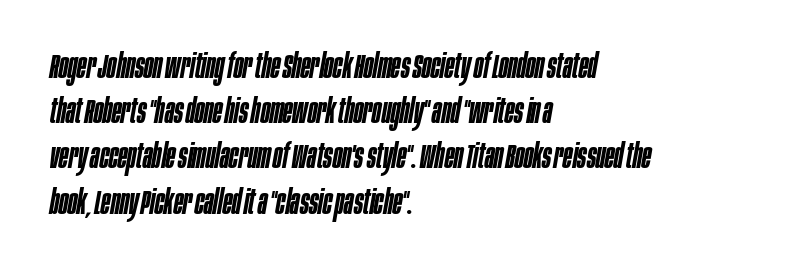
{"italic": "yes", "lean": "right", "slant_degrees": 10, "bold": "semi", "weight": "semibold", "width": "condensed", "stroke_contrast": "low", "x_height": "large", "monospaced": "no", "underline": "no", "align": "left", "line_spacing": "normal", "line_spacing_ratio": 1.33, "letter_spacing": "normal", "letter_spacing_em": 0.0, "glyph_px": 34}
